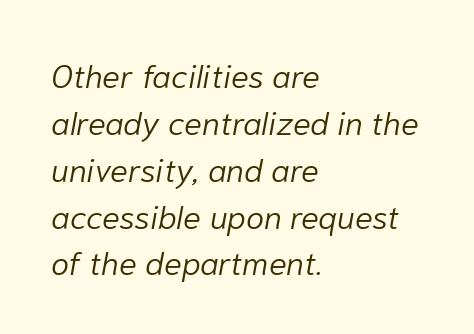
The image shows 33 px light type, italic (leaning right); set left-aligned, normal line spacing (1.42x), normal letter spacing, not underlined; low stroke contrast and a medium x-height.
